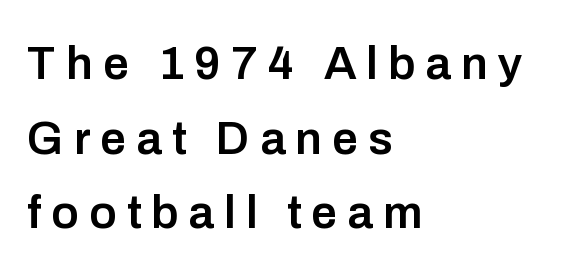
The image shows 46 px semibold sans-serif type, upright; set left-aligned, normal line spacing (1.62x), unusually wide letter spacing (+0.22 em), not underlined; low stroke contrast and a medium x-height.
